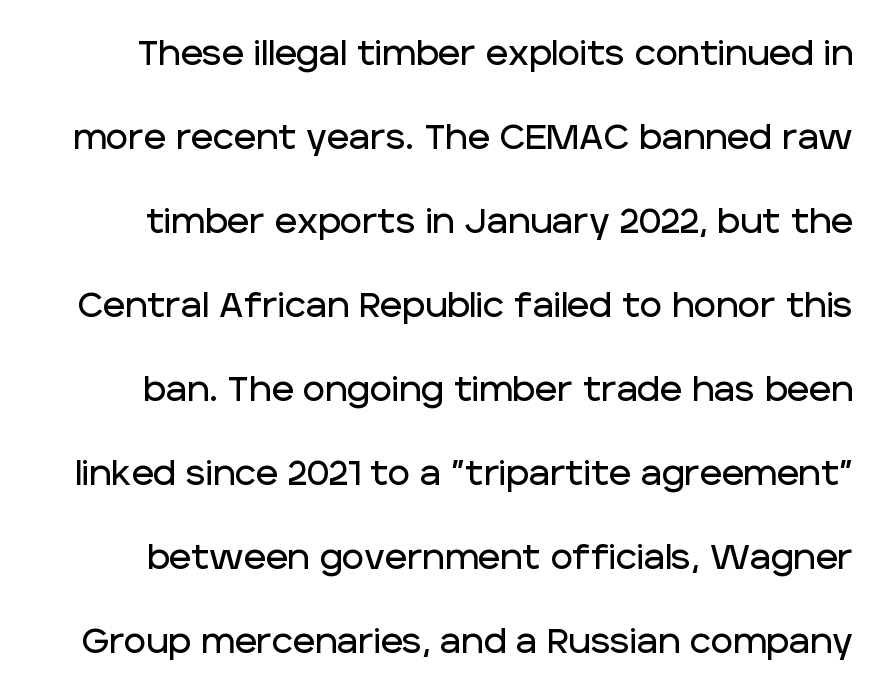
Q: Is the text italic (slanted)? A: No, it is upright.
Q: Is the typeface a serif or a sans-serif typeface? A: Sans-serif.
Q: Is the text underlined? A: No.
Q: Is the spacing between letters normal or unusually wide? A: Normal.
Q: Is the spacing between lines tight, normal or loose? A: Loose.
Q: Width (condensed, normal, or wide)? A: Normal.
Q: Stroke contrast? A: Low.
Q: x-height? A: Large.
Q: Monospaced? A: No.
